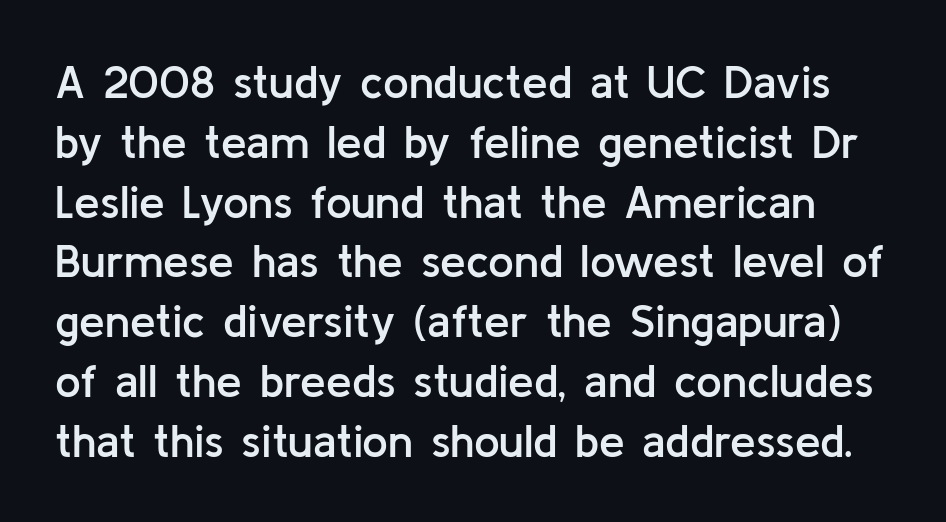
Q: Is the text bold? A: Semi-bold.
Q: Is the text italic (slanted)? A: No, it is upright.
Q: Is the typeface a serif or a sans-serif typeface? A: Sans-serif.
Q: Is the text underlined? A: No.
Q: Is the spacing between letters normal or unusually wide? A: Normal.
Q: Is the spacing between lines tight, normal or loose? A: Normal.
Q: Width (condensed, normal, or wide)? A: Normal.
Q: Stroke contrast? A: Low.
Q: x-height? A: Medium.
Q: Monospaced? A: No.
